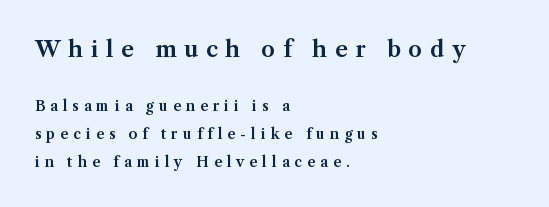
The image shows 22 px text type, upright; set left-aligned, loose line spacing (2.01x), unusually wide letter spacing (+0.35 em), not underlined; the first (top) block is 1.57x larger.
